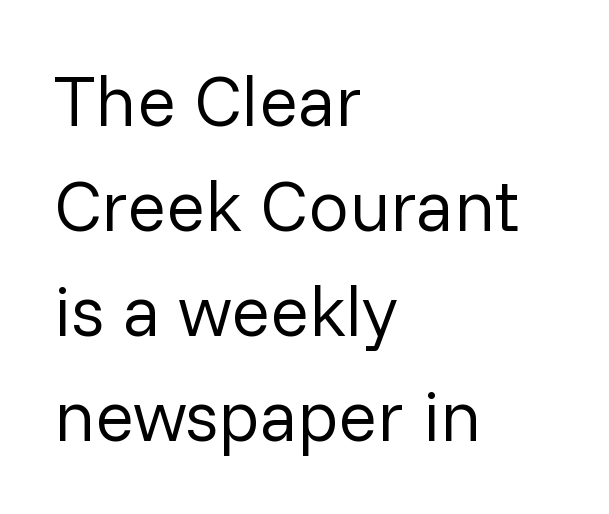
Q: Is the text bold? A: No.
Q: Is the text italic (slanted)? A: No, it is upright.
Q: Is the typeface a serif or a sans-serif typeface? A: Sans-serif.
Q: Is the text underlined? A: No.
Q: How is the paragraph aligned? A: Left-aligned.
Q: Is the spacing between letters normal or unusually wide? A: Normal.
Q: Is the spacing between lines tight, normal or loose? A: Normal.
Q: Width (condensed, normal, or wide)? A: Normal.
Q: Stroke contrast? A: Low.
Q: x-height? A: Medium.
Q: Monospaced? A: No.
